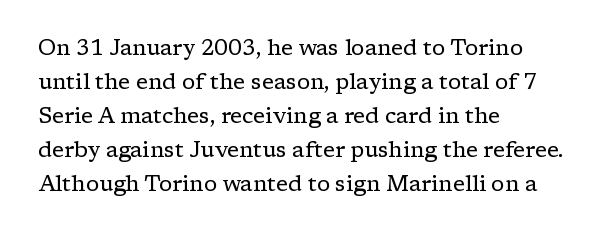
{"italic": "no", "bold": "no", "underline": "no", "align": "left", "line_spacing": "normal", "line_spacing_ratio": 1.55, "letter_spacing": "normal", "letter_spacing_em": 0.0, "glyph_px": 22}
